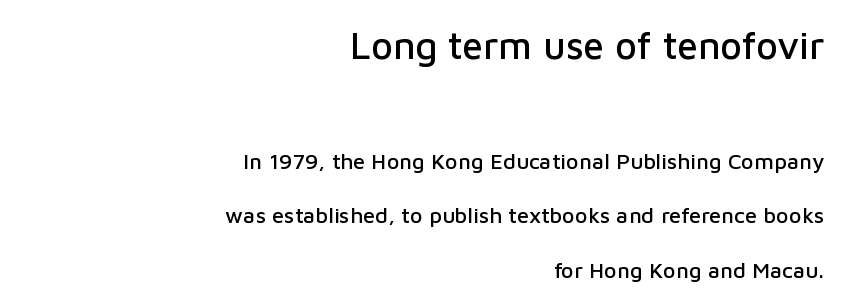
Do the characters align in a grid? No, the font is proportional. Line spacing here is loose. This rendering employs a face without finishing strokes, i.e., a sans-serif. The foot of each line stays bare and open. These lines are set flush right with a ragged left edge. Nothing unusual about the tracking: characters are spaced as the font intends.
